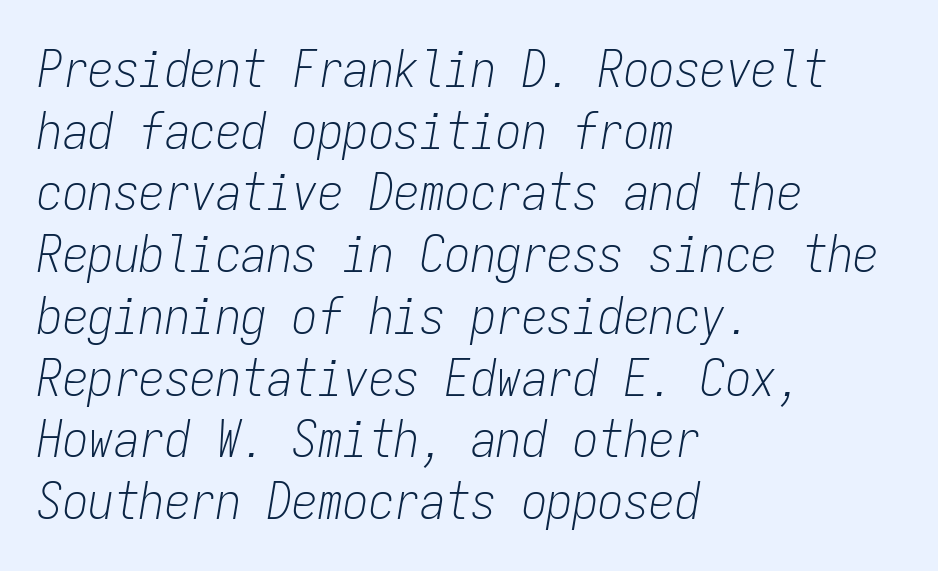
Q: Is the text bold? A: No.
Q: Is the text italic (slanted)? A: Yes, it leans right by about 9 degrees.
Q: Is the text underlined? A: No.
Q: How is the paragraph aligned? A: Left-aligned.
Q: Is the spacing between letters normal or unusually wide? A: Normal.
Q: Width (condensed, normal, or wide)? A: Condensed.
Q: Stroke contrast? A: Low.
Q: x-height? A: Medium.
Q: Monospaced? A: Yes.
